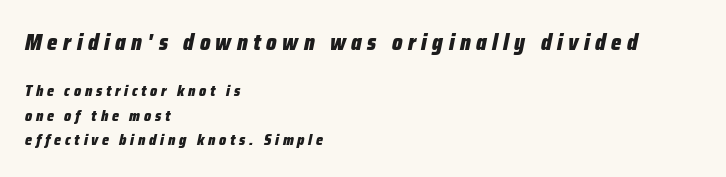
{"italic": "yes", "lean": "right", "slant_degrees": 12, "bold": "yes", "underline": "no", "align": "left", "line_spacing": "normal", "line_spacing_ratio": 1.62, "letter_spacing": "wide", "letter_spacing_em": 0.25, "larger_block": "first", "size_ratio": 1.47, "glyph_px": 22}
